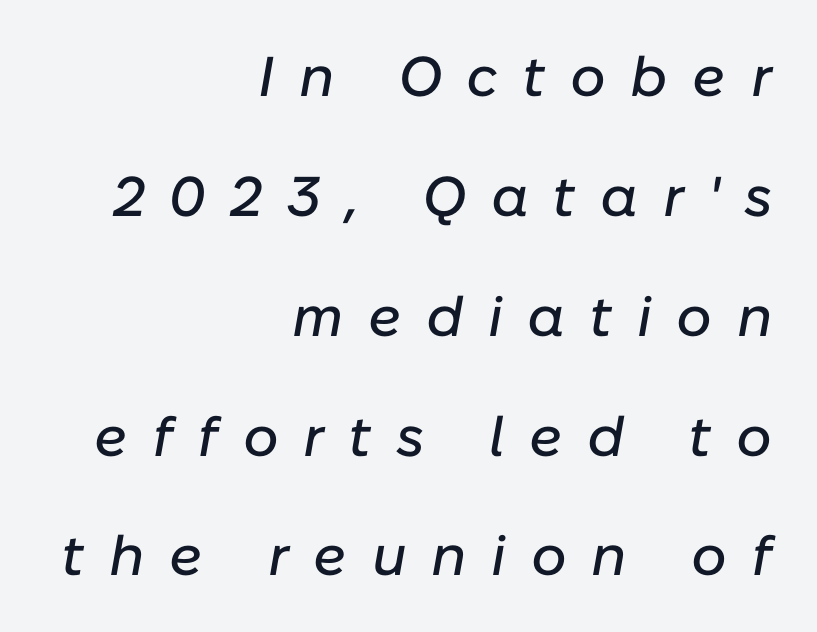
{"italic": "yes", "lean": "right", "slant_degrees": 10, "width": "normal", "stroke_contrast": "low", "x_height": "medium", "monospaced": "no", "underline": "no", "align": "right", "line_spacing": "loose", "line_spacing_ratio": 2.14, "letter_spacing": "wide", "letter_spacing_em": 0.44, "glyph_px": 56}
